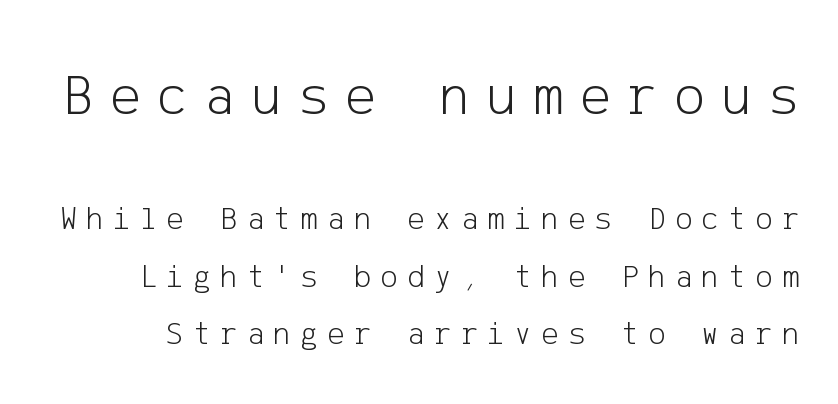
Q: Is the text bold? A: No.
Q: Is the text italic (slanted)? A: No, it is upright.
Q: Is the typeface a serif or a sans-serif typeface? A: Sans-serif.
Q: Is the text underlined? A: No.
Q: Is the spacing between letters normal or unusually wide? A: Unusually wide.
Q: Which block of text is set in a larger size, the first (top) or the second (bottom)? A: The first (top) one.
Q: Width (condensed, normal, or wide)? A: Normal.
Q: Stroke contrast? A: Low.
Q: x-height? A: Medium.
